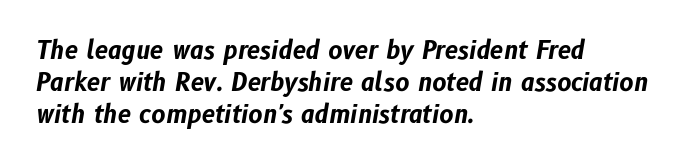
The image shows 24 px bold type, italic (leaning right); set left-aligned, normal line spacing (1.33x), normal letter spacing, not underlined.
